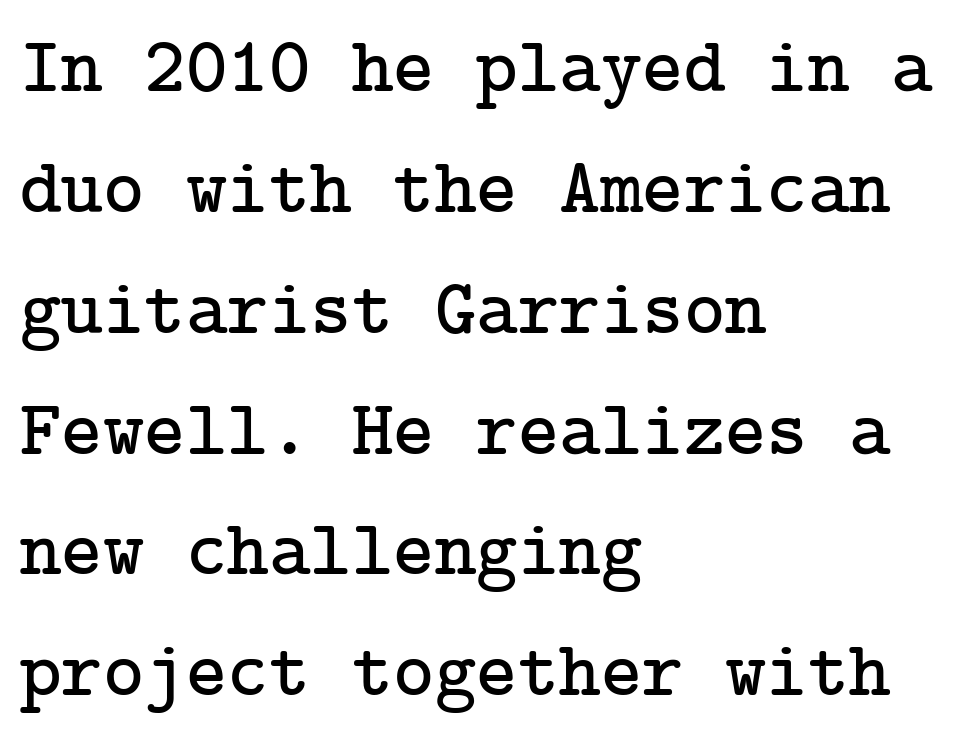
Q: Is the text italic (slanted)? A: No, it is upright.
Q: Is the typeface a serif or a sans-serif typeface? A: Serif.
Q: Is the text underlined? A: No.
Q: How is the paragraph aligned? A: Left-aligned.
Q: Is the spacing between letters normal or unusually wide? A: Normal.
Q: Is the spacing between lines tight, normal or loose? A: Normal.
Q: Width (condensed, normal, or wide)? A: Normal.
Q: Stroke contrast? A: Low.
Q: x-height? A: Medium.
